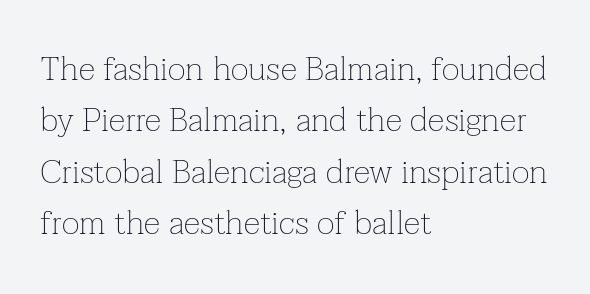
The image shows 34 px thin serif type, upright; set left-aligned, normal line spacing (1.51x), normal letter spacing, not underlined; low stroke contrast and a medium x-height.
